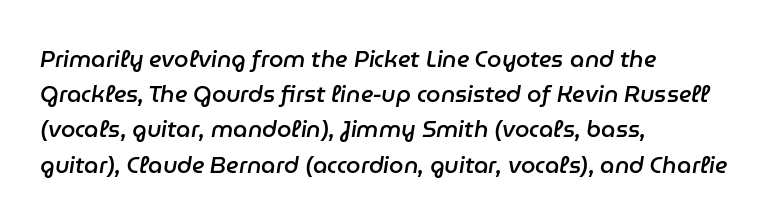
Q: Is the text bold? A: Semi-bold.
Q: Is the text italic (slanted)? A: Yes, it leans right by about 9 degrees.
Q: Is the text underlined? A: No.
Q: How is the paragraph aligned? A: Left-aligned.
Q: Is the spacing between letters normal or unusually wide? A: Normal.
Q: Is the spacing between lines tight, normal or loose? A: Normal.
